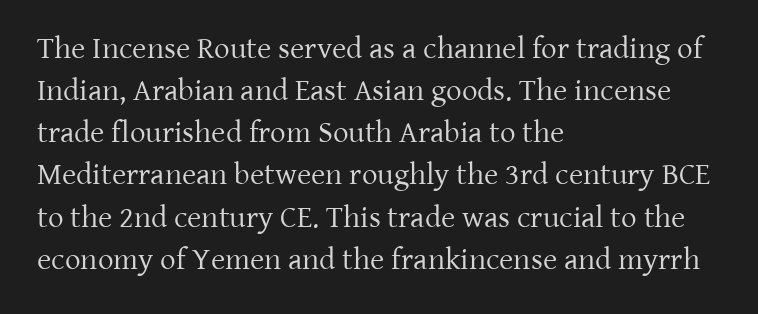
The image shows 31 px regular-weight serif type, upright; set left-aligned, normal line spacing (1.36x), normal letter spacing, not underlined; low stroke contrast and a medium x-height.
